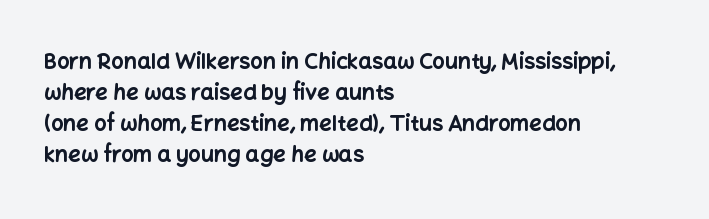
{"italic": "no", "bold": "yes", "underline": "no", "align": "left", "line_spacing": "normal", "line_spacing_ratio": 1.41, "letter_spacing": "normal", "letter_spacing_em": 0.0, "glyph_px": 22}
